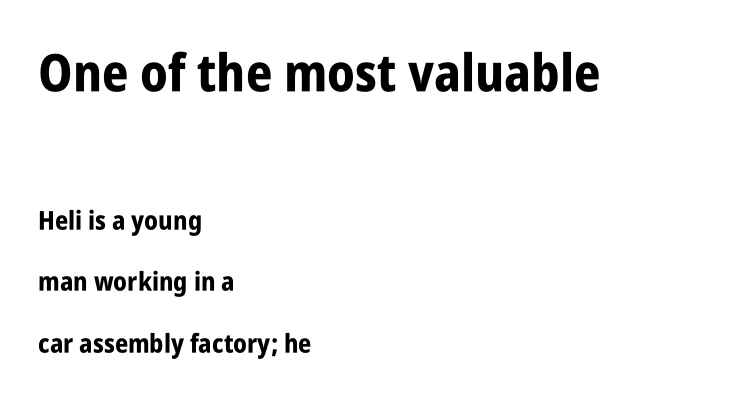
Is this a fixed-width face? No — the glyphs have proportional, varying widths. Each word holds together tightly as a unit, with standard inter-letter gaps. Larger block? The one above; the one below is distinctly smaller. The glyphs have the mass of a bold cut. The lines in this sample share a left origin and differ only in where they stop. What kind of face is this? One without serifs — a sans.
